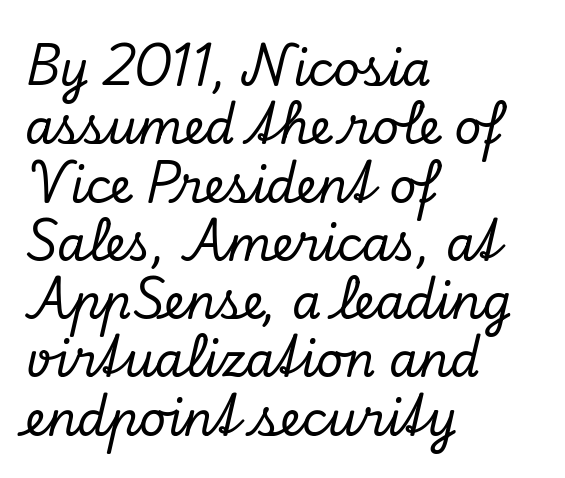
The type family on display is of the serif kind. How are the letters spaced? Ordinarily, with no added tracking. Unmarked baselines from the first word to the last. The font's italic variant was chosen for this text. The face used here is proportionally spaced, like ordinary book or web type.
